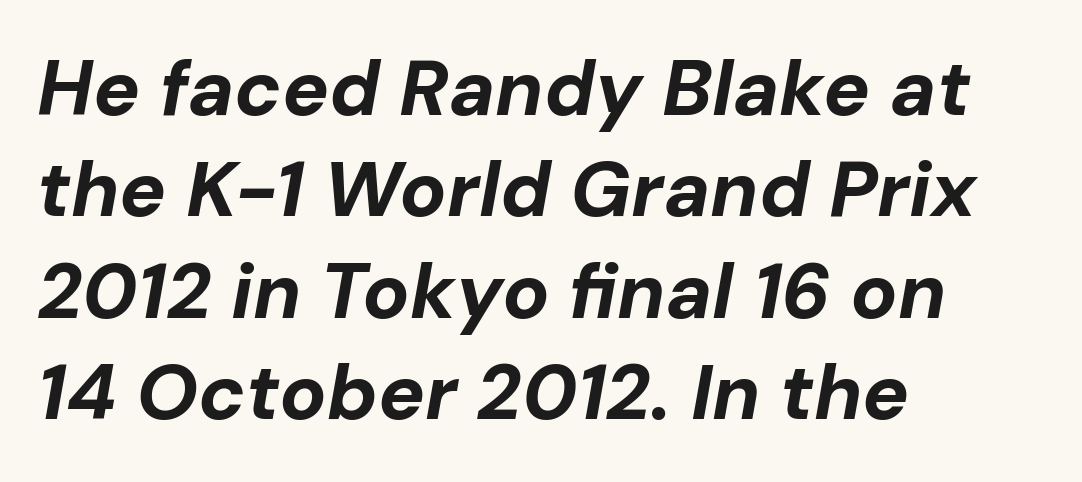
Q: Is the text bold? A: Yes.
Q: Is the text italic (slanted)? A: Yes, it leans right by about 10 degrees.
Q: Is the text underlined? A: No.
Q: How is the paragraph aligned? A: Left-aligned.
Q: Is the spacing between letters normal or unusually wide? A: Normal.
Q: Is the spacing between lines tight, normal or loose? A: Normal.
Q: Width (condensed, normal, or wide)? A: Normal.
Q: Stroke contrast? A: Low.
Q: x-height? A: Medium.
Q: Monospaced? A: No.
